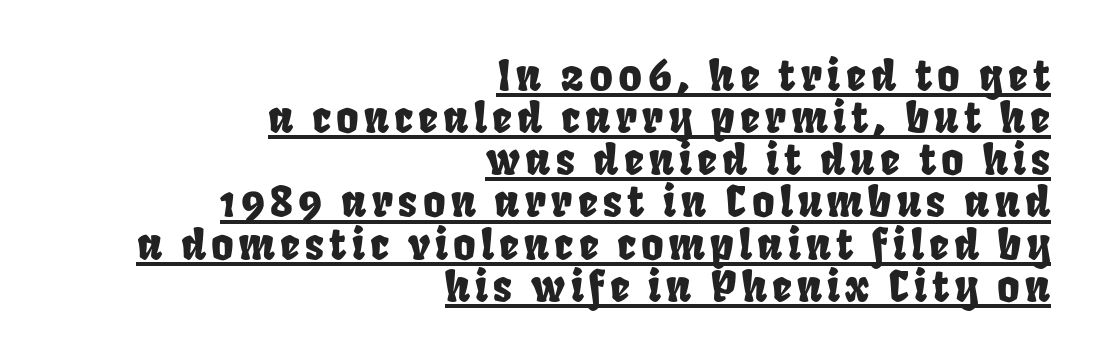
{"serif": "no", "width": "condensed", "stroke_contrast": "low", "x_height": "large", "monospaced": "no", "underline": "yes", "align": "right", "line_spacing": "tight", "line_spacing_ratio": 0.98, "glyph_px": 43}
